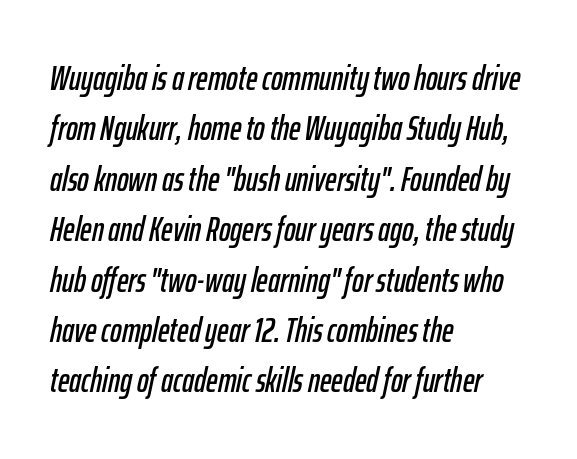
Every row of glyphs begins at an identical x-position on the left. Check under the words: just untouched page. Observe the ordinary spacing: letters are neighbours, not strangers. The rows are spaced the way most documents space them. The text carries the slant typical of an italic or oblique font. Is this a fixed-width face? No — the glyphs have proportional, varying widths.
